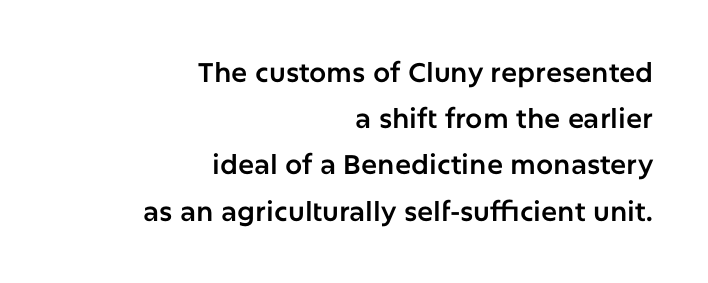
Q: Is the text italic (slanted)? A: No, it is upright.
Q: Is the text underlined? A: No.
Q: How is the paragraph aligned? A: Right-aligned.
Q: Is the spacing between letters normal or unusually wide? A: Normal.
